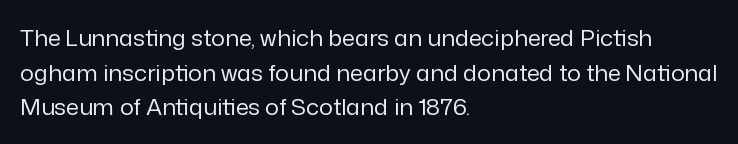
Q: Is the text bold? A: No.
Q: Is the text italic (slanted)? A: No, it is upright.
Q: Is the text underlined? A: No.
Q: How is the paragraph aligned? A: Left-aligned.
Q: Is the spacing between letters normal or unusually wide? A: Normal.
Q: Is the spacing between lines tight, normal or loose? A: Normal.
